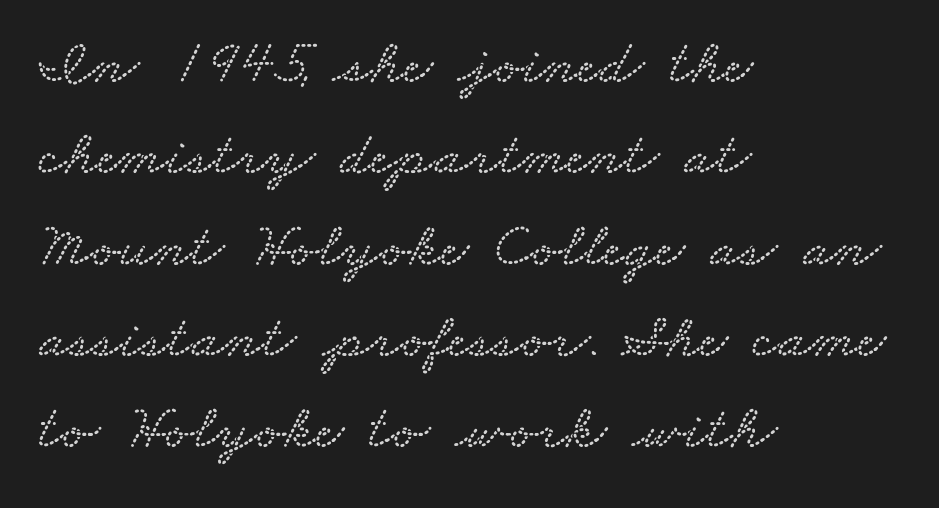
{"width": "wide", "stroke_contrast": "low", "x_height": "small", "monospaced": "no", "underline": "no", "align": "left", "line_spacing": "normal", "line_spacing_ratio": 1.45, "letter_spacing": "normal", "letter_spacing_em": 0.0, "glyph_px": 63}
